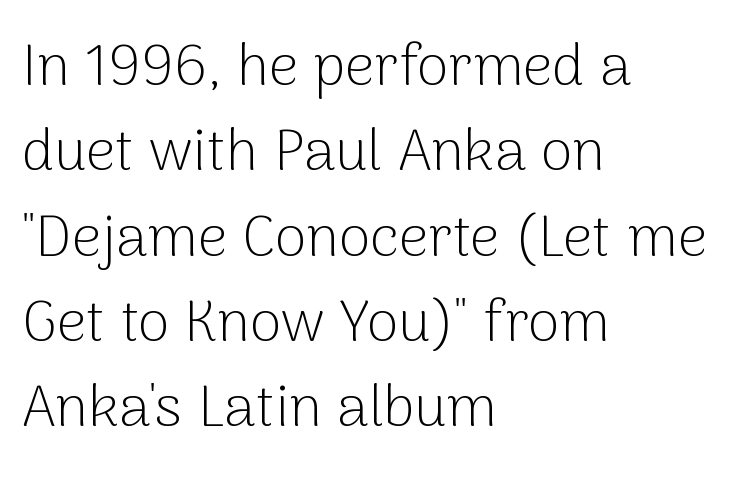
What stands out about the letter spacing? Nothing — it is the standard amount. Character widths vary here, with narrow letters taking less room than wide ones. In terms of letterform style, serifs are entirely absent. The weight tops out at a normal text grade. The ragged edge is on the right, which tells us the setting is flush left.
